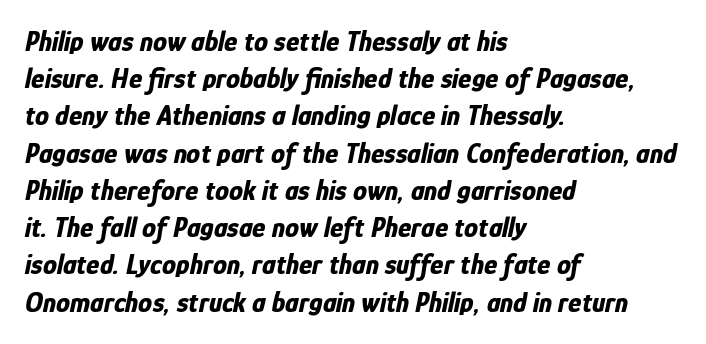
Q: Is the text bold? A: Yes.
Q: Is the text italic (slanted)? A: Yes, it leans right by about 12 degrees.
Q: Is the text underlined? A: No.
Q: How is the paragraph aligned? A: Left-aligned.
Q: Is the spacing between letters normal or unusually wide? A: Normal.
Q: Is the spacing between lines tight, normal or loose? A: Normal.
Q: Width (condensed, normal, or wide)? A: Condensed.
Q: Stroke contrast? A: Low.
Q: x-height? A: Medium.
Q: Monospaced? A: No.
